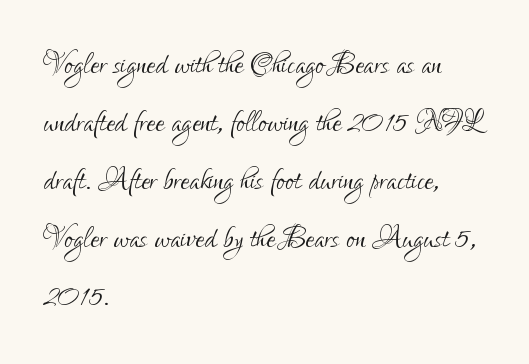
{"serif": "no", "bold": "no", "weight": "light", "width": "condensed", "stroke_contrast": "low", "x_height": "small", "monospaced": "no", "underline": "no", "align": "left", "line_spacing": "normal", "line_spacing_ratio": 1.49, "letter_spacing": "normal", "letter_spacing_em": 0.0, "glyph_px": 39}
